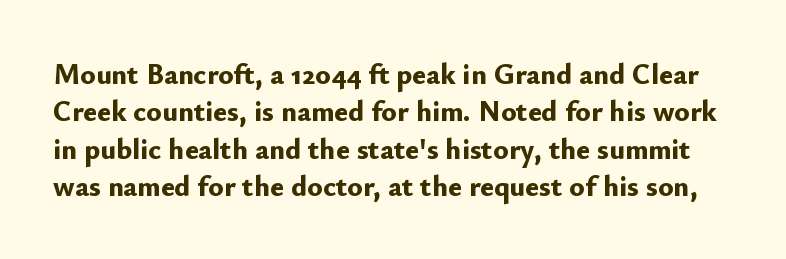
{"serif": "no", "italic": "no", "bold": "yes", "weight": "bold", "width": "normal", "stroke_contrast": "low", "x_height": "small", "monospaced": "no", "underline": "no", "line_spacing": "normal", "line_spacing_ratio": 1.29, "letter_spacing": "normal", "letter_spacing_em": 0.0, "glyph_px": 29}
